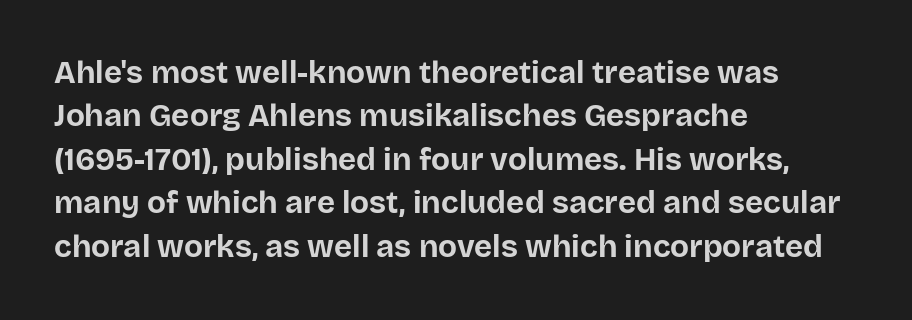
{"serif": "no", "italic": "no", "bold": "yes", "weight": "bold", "width": "normal", "stroke_contrast": "low", "x_height": "large", "monospaced": "no", "underline": "no", "align": "left", "line_spacing": "normal", "line_spacing_ratio": 1.4, "letter_spacing": "normal", "letter_spacing_em": 0.0, "glyph_px": 31}
